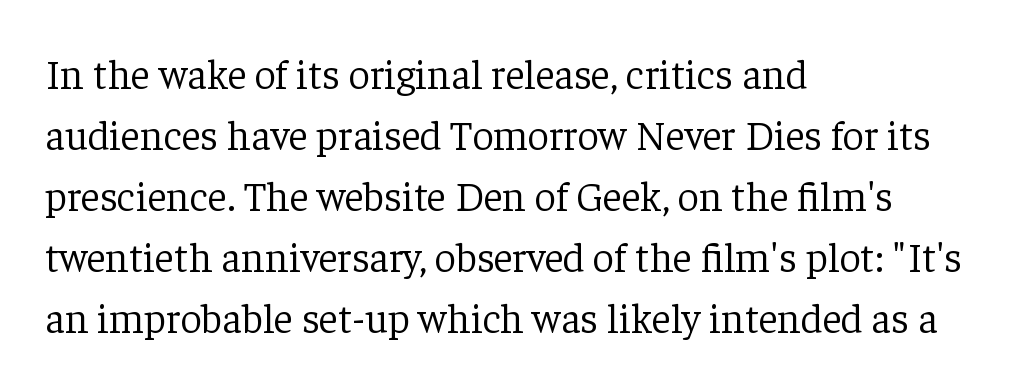
Is this a sans? No — the strokes have serifs. Is the stroke heavy? The answer is a plain regular-or-lighter. A student would call this left alignment; a typographer would say flush left, rag right. The foot of each line stays bare and open. Ascenders rise straight up at ninety degrees.
